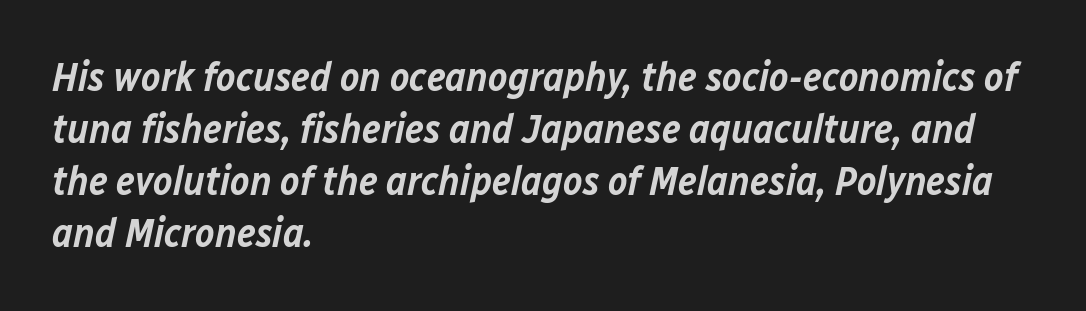
Semibold letterforms, between regular and bold. A typesetter would call this leading conventional body-copy spacing. Line starts are locked; line ends wander. Clear beneath every line of the passage.
